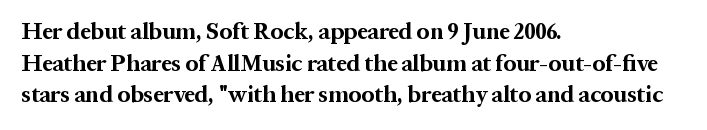
{"italic": "no", "bold": "yes", "underline": "no", "align": "left", "line_spacing": "normal", "line_spacing_ratio": 1.37, "letter_spacing": "normal", "letter_spacing_em": 0.0, "glyph_px": 23}
